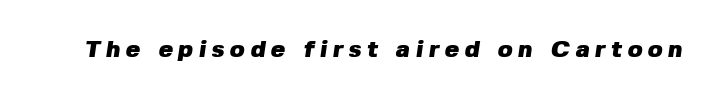
The characters look thick and weighty, a clear bold. What stands out about the letter spacing? Its width — letters are far apart. Has an underline been added? It has not.
